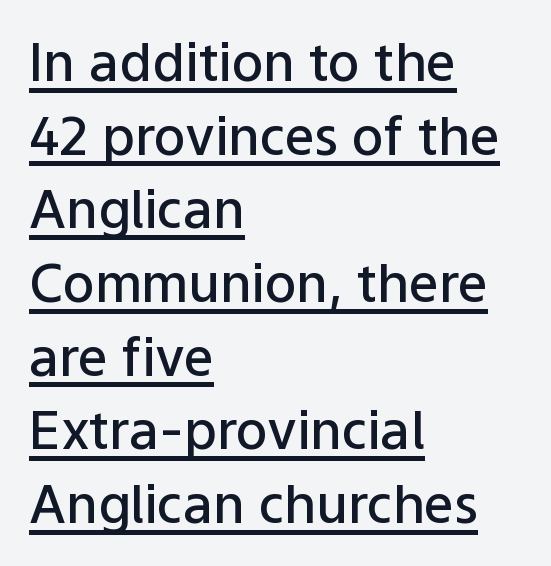
The image shows 53 px semibold sans-serif type, upright; set left-aligned, normal line spacing (1.39x), normal letter spacing, underlined; low stroke contrast and a medium x-height.
